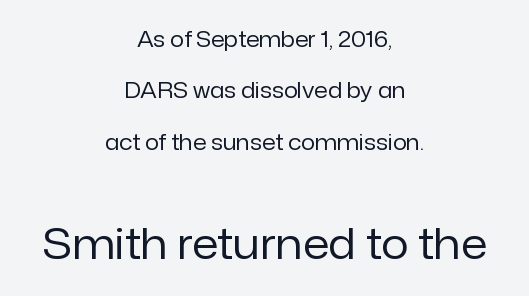
{"serif": "no", "italic": "no", "bold": "no", "weight": "regular", "width": "normal", "stroke_contrast": "low", "x_height": "medium", "monospaced": "no", "underline": "no", "align": "center", "line_spacing": "loose", "line_spacing_ratio": 2.34, "letter_spacing": "normal", "letter_spacing_em": 0.0, "larger_block": "second", "size_ratio": 1.95, "glyph_px": 43}
